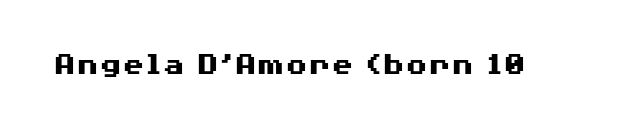
The image shows 33 px heavy, wide sans-serif type, upright; set normal letter spacing, not underlined; medium stroke contrast and a medium x-height.
